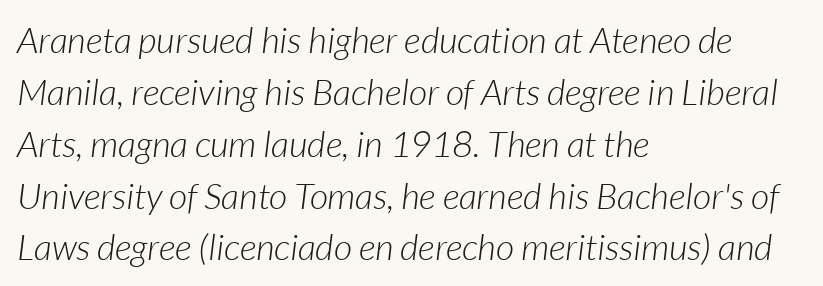
Q: Is the text bold? A: No.
Q: Is the text italic (slanted)? A: Yes, it leans right by about 7 degrees.
Q: Is the text underlined? A: No.
Q: How is the paragraph aligned? A: Left-aligned.
Q: Is the spacing between letters normal or unusually wide? A: Normal.
Q: Is the spacing between lines tight, normal or loose? A: Normal.
Q: Width (condensed, normal, or wide)? A: Normal.
Q: Stroke contrast? A: Low.
Q: x-height? A: Medium.
Q: Monospaced? A: No.
